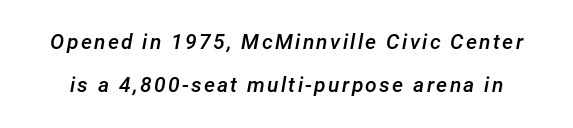
{"italic": "yes", "lean": "right", "slant_degrees": 12, "bold": "semi", "underline": "no", "line_spacing": "loose", "line_spacing_ratio": 2.06, "glyph_px": 21}
